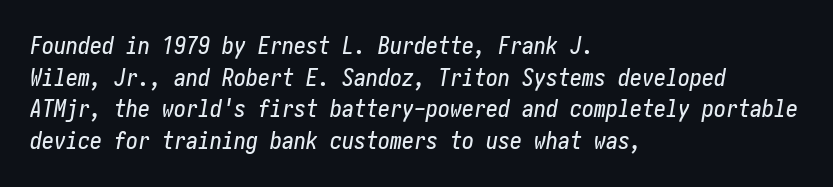
The image shows 24 px text type, italic (leaning right); set left-aligned, normal line spacing (1.32x), normal letter spacing, not underlined.
